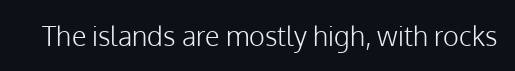
Has an underline been added? It has not. The type is set solid horizontally, with unmodified tracking. The characters are drawn with everyday or finer stroke widths. Every character sits straight up, as roman type does.
